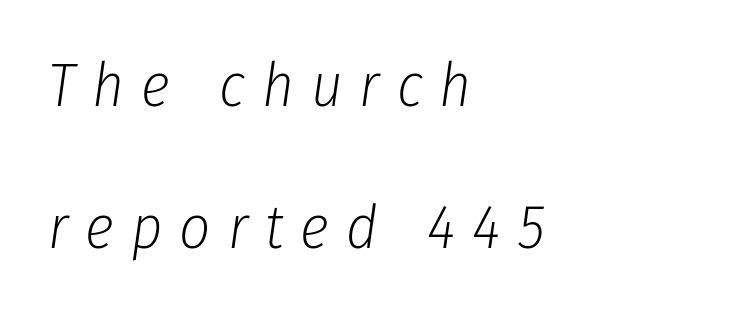
Q: Is the text bold? A: No.
Q: Is the text italic (slanted)? A: Yes, it leans right by about 8 degrees.
Q: Is the text underlined? A: No.
Q: How is the paragraph aligned? A: Left-aligned.
Q: Is the spacing between letters normal or unusually wide? A: Unusually wide.
Q: Is the spacing between lines tight, normal or loose? A: Loose.
Q: Width (condensed, normal, or wide)? A: Condensed.
Q: Stroke contrast? A: Low.
Q: x-height? A: Medium.
Q: Monospaced? A: No.
